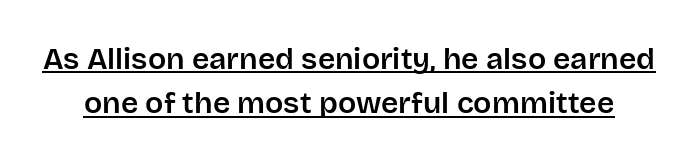
{"serif": "no", "italic": "no", "width": "normal", "stroke_contrast": "low", "x_height": "large", "monospaced": "no", "underline": "yes", "line_spacing": "normal", "line_spacing_ratio": 1.48, "letter_spacing": "normal", "letter_spacing_em": 0.0, "glyph_px": 30}
